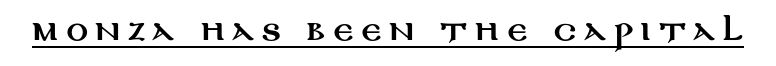
Posture: upright roman. This rendering widens character spacing well past its baseline value. Emphasis is given by a line drawn under the lettering.
